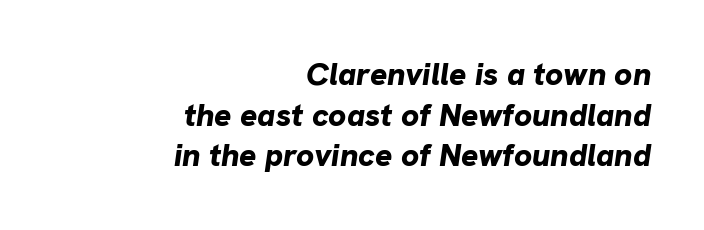
Nobody touched the tracking dial on this one. Underline: absent. Leading matches the norm, producing a regular column. You could not count columns in this text — the font is proportionally spaced. Notice how the stems are inclined rather than vertical — that's the hallmark of italics. Does the copy run flush right? Yes — the right margin is perfectly even.
